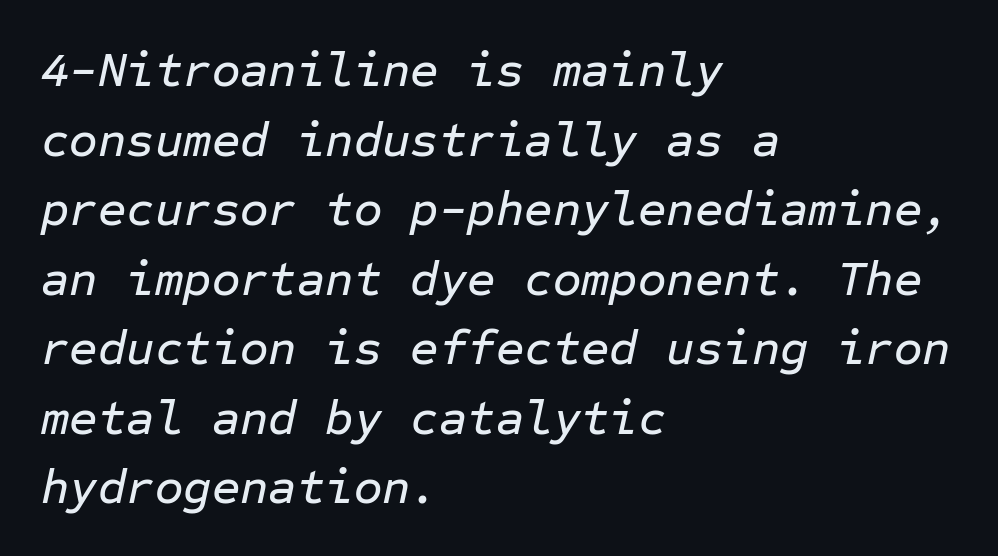
Q: Is the text italic (slanted)? A: Yes, it leans right by about 12 degrees.
Q: Is the text underlined? A: No.
Q: How is the paragraph aligned? A: Left-aligned.
Q: Is the spacing between letters normal or unusually wide? A: Normal.
Q: Is the spacing between lines tight, normal or loose? A: Normal.
Q: Width (condensed, normal, or wide)? A: Normal.
Q: Stroke contrast? A: Low.
Q: x-height? A: Medium.
Q: Monospaced? A: Yes.
